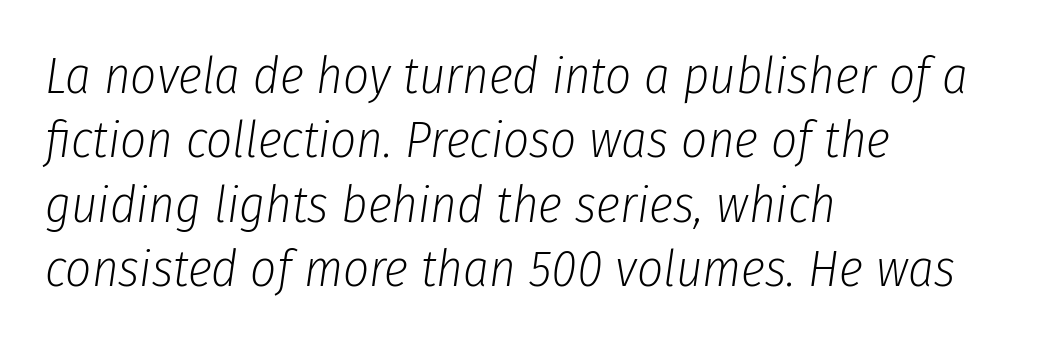
The image shows 51 px light, condensed type, italic (leaning right); set left-aligned, normal line spacing (1.26x), normal letter spacing, not underlined; low stroke contrast and a medium x-height.
